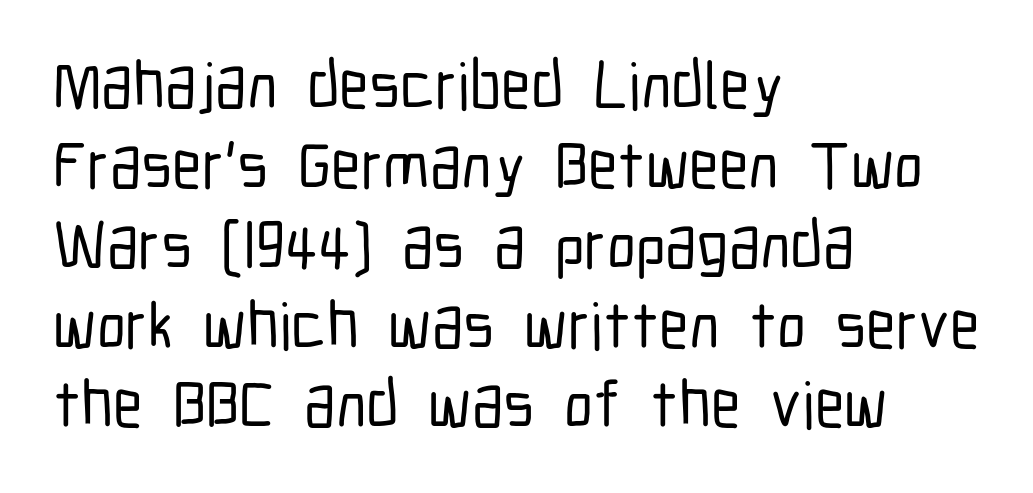
The image shows 66 px condensed sans-serif type, upright; set left-aligned, line spacing 1.21x, normal letter spacing, not underlined; low stroke contrast and a medium x-height.
